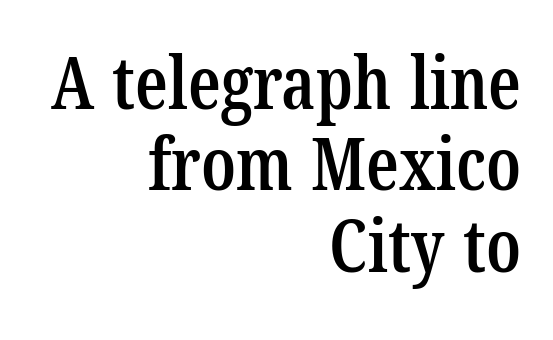
The image shows 72 px semibold, condensed serif type; set right-aligned, tight line spacing (1.13x), normal letter spacing, not underlined; low stroke contrast and a medium x-height.
